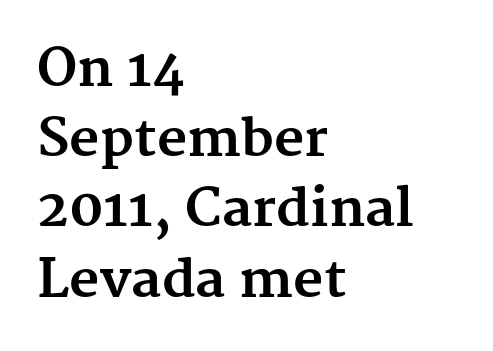
{"serif": "yes", "italic": "no", "bold": "yes", "weight": "bold", "width": "normal", "stroke_contrast": "medium", "x_height": "medium", "monospaced": "no", "underline": "no", "align": "left", "line_spacing": "normal", "line_spacing_ratio": 1.35, "letter_spacing": "normal", "letter_spacing_em": 0.0, "glyph_px": 52}
